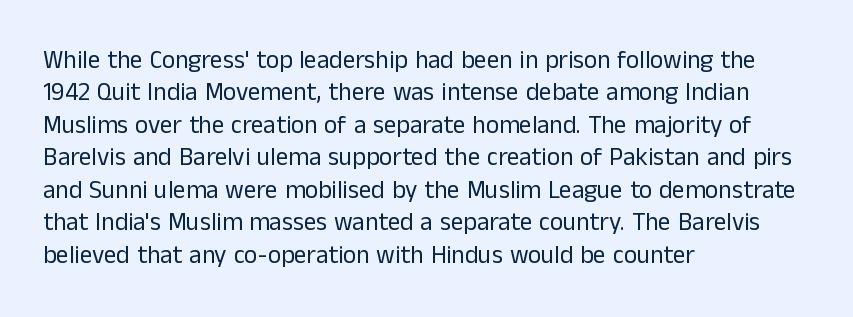
{"italic": "no", "bold": "no", "underline": "no", "align": "left", "line_spacing": "normal", "line_spacing_ratio": 1.3, "letter_spacing": "normal", "letter_spacing_em": 0.0, "glyph_px": 25}
